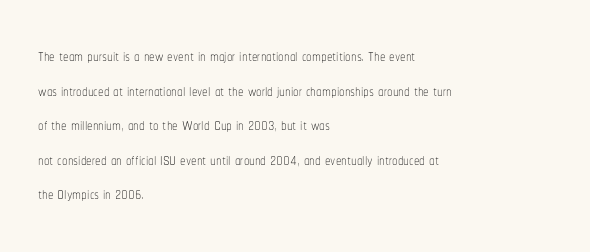
Q: Is the text bold? A: No.
Q: Is the text italic (slanted)? A: No, it is upright.
Q: Is the text underlined? A: No.
Q: How is the paragraph aligned? A: Left-aligned.
Q: Is the spacing between letters normal or unusually wide? A: Normal.
Q: Is the spacing between lines tight, normal or loose? A: Normal.
